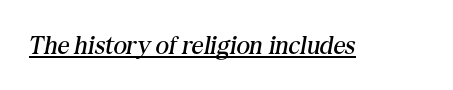
The image shows 26 px text type, italic (leaning right); set normal letter spacing, underlined.
